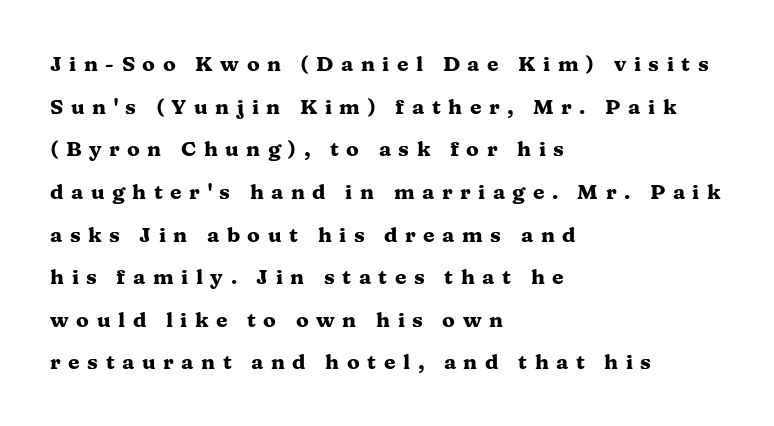
The image shows 21 px bold type, upright; set left-aligned, loose line spacing (2.03x), unusually wide letter spacing (+0.36 em), not underlined.
